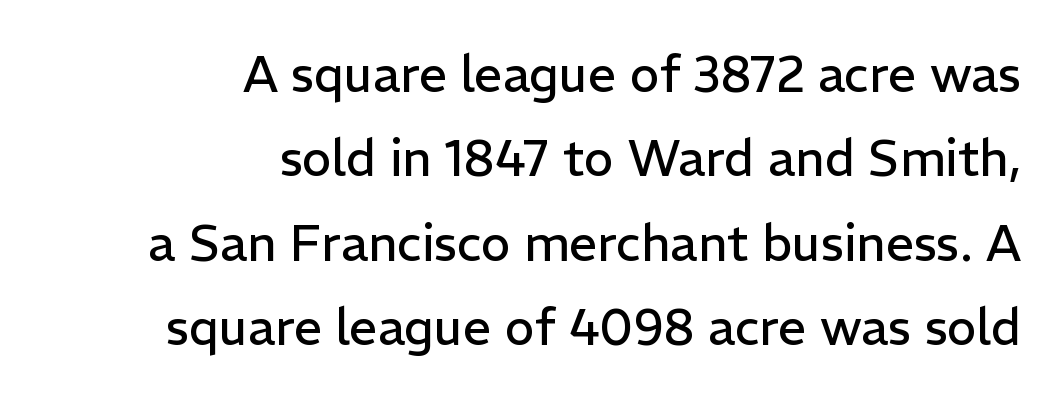
The image shows 50 px regular-weight sans-serif type, upright; set right-aligned, normal line spacing (1.69x), normal letter spacing, not underlined; low stroke contrast and a medium x-height.
